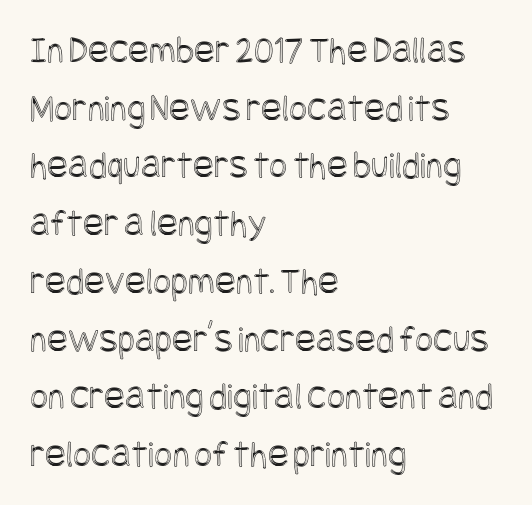
Compared with a centered layout, this one pins lines to the left instead. The lettering holds an erect, upright posture throughout. Honestly, there is no underline to notice here at all. Horizontal bands of white between lines are of average thickness. You could call the tracking neutral — neither tight nor loose.
